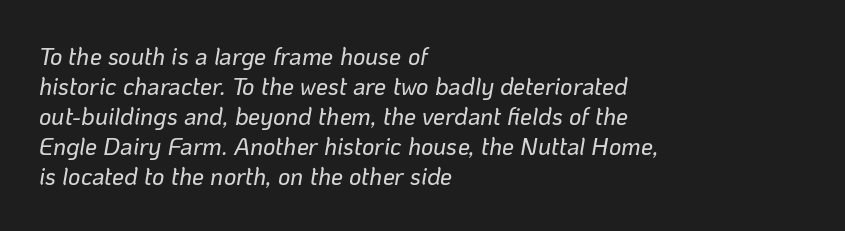
The image shows 24 px text type, italic (leaning right); set left-aligned, normal line spacing (1.25x), normal letter spacing, not underlined.
